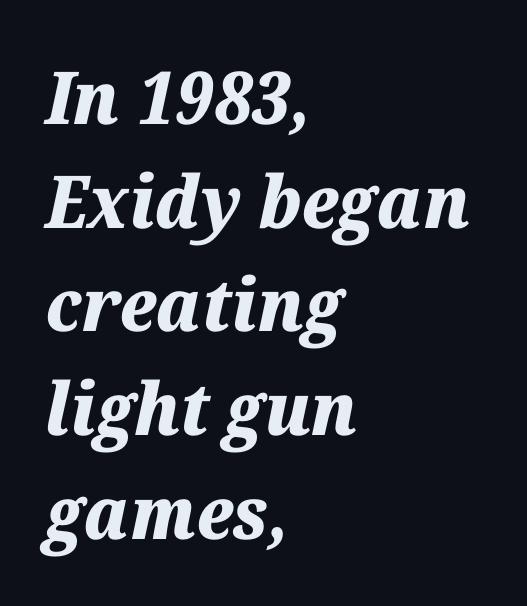
The image shows 73 px heavy type, italic (leaning right); set left-aligned, normal line spacing (1.42x), normal letter spacing, not underlined; medium stroke contrast and a medium x-height.
